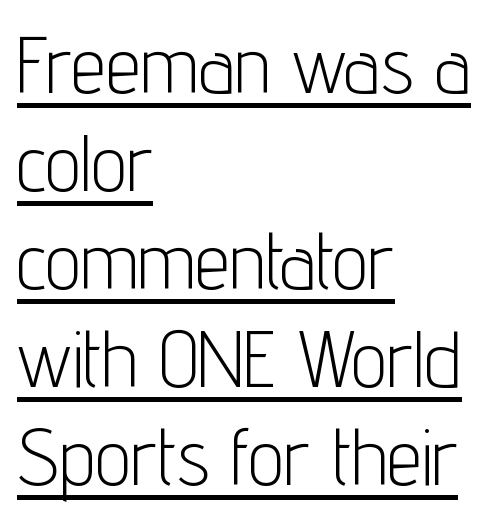
Q: Is the text bold? A: No.
Q: Is the text italic (slanted)? A: No, it is upright.
Q: Is the typeface a serif or a sans-serif typeface? A: Sans-serif.
Q: Is the text underlined? A: Yes.
Q: How is the paragraph aligned? A: Left-aligned.
Q: Is the spacing between letters normal or unusually wide? A: Normal.
Q: Width (condensed, normal, or wide)? A: Condensed.
Q: Stroke contrast? A: Low.
Q: x-height? A: Medium.
Q: Monospaced? A: No.
